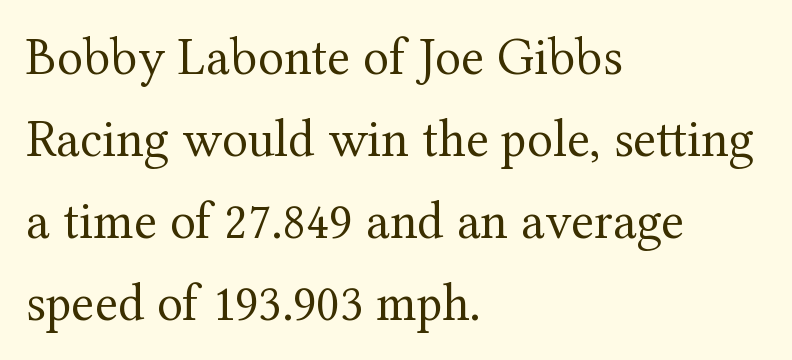
The image shows 53 px regular-weight serif type, upright; set left-aligned, normal line spacing (1.55x), normal letter spacing, not underlined; medium stroke contrast and a medium x-height.
